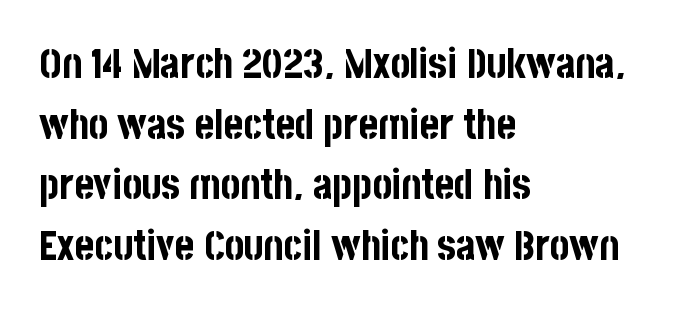
The image shows 41 px bold, condensed sans-serif type, upright; set left-aligned, normal line spacing (1.48x), normal letter spacing, not underlined; low stroke contrast and a large x-height.
